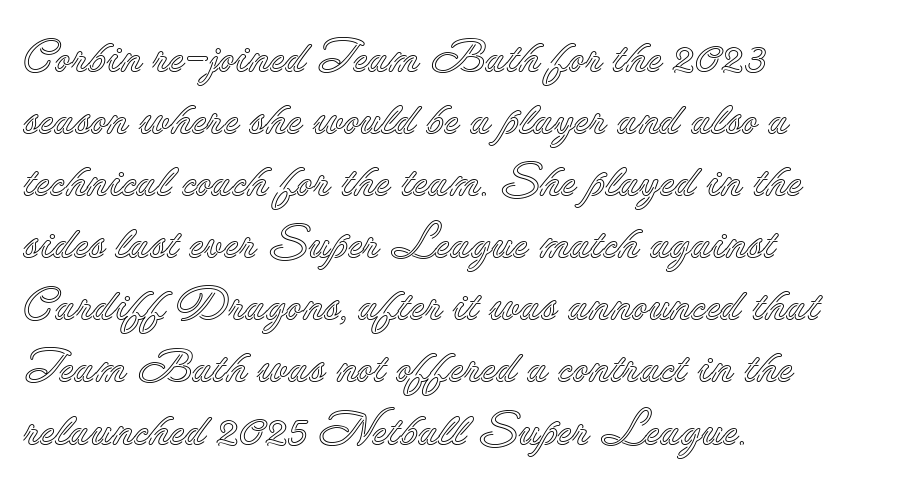
{"width": "normal", "x_height": "small", "monospaced": "no", "underline": "no", "align": "left", "line_spacing": "normal", "line_spacing_ratio": 1.38, "letter_spacing": "normal", "letter_spacing_em": 0.0, "glyph_px": 45}
